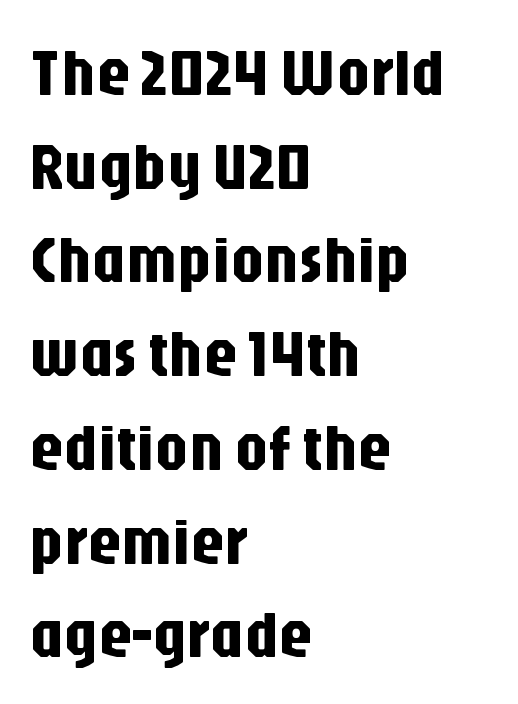
Q: Is the text italic (slanted)? A: No, it is upright.
Q: Is the typeface a serif or a sans-serif typeface? A: Sans-serif.
Q: Is the text underlined? A: No.
Q: How is the paragraph aligned? A: Left-aligned.
Q: Is the spacing between letters normal or unusually wide? A: Normal.
Q: Is the spacing between lines tight, normal or loose? A: Normal.
Q: Width (condensed, normal, or wide)? A: Condensed.
Q: Stroke contrast? A: Low.
Q: x-height? A: Large.
Q: Monospaced? A: No.
